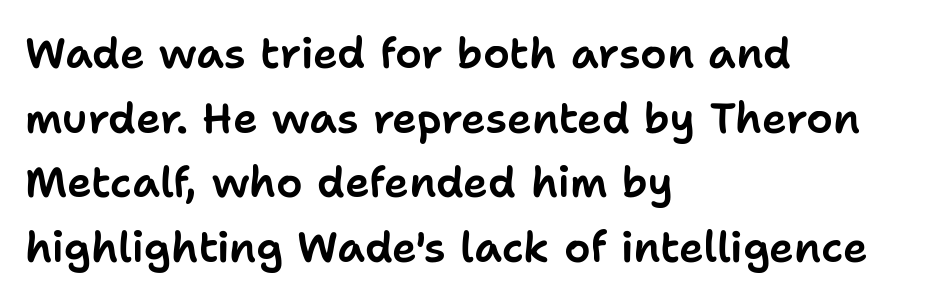
The image shows 42 px sans-serif type, upright; set left-aligned, normal line spacing (1.54x), normal letter spacing, not underlined; low stroke contrast and a medium x-height.
